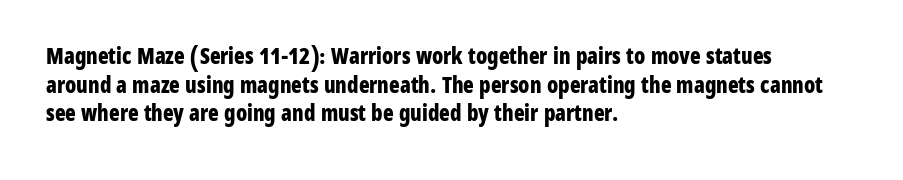
Teacher's note: observe the even left margin — that is flush-left alignment. You can tell it's not italic because the verticals are truly vertical. Words float on clear page, feet unadorned. The letterforms sit shoulder to shoulder at normal distance.
